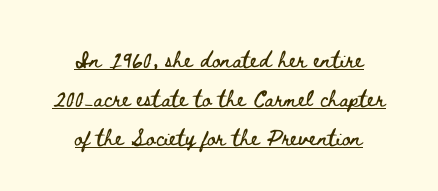
Q: Is the text italic (slanted)? A: Yes.
Q: Is the text underlined? A: Yes.
Q: How is the paragraph aligned? A: Centered.
Q: Is the spacing between letters normal or unusually wide? A: Normal.
